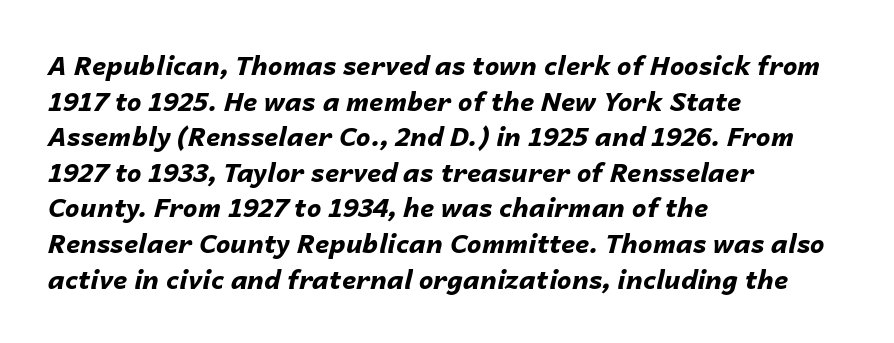
Visually the block forms a straight wall on the left and a jagged coastline on the right. Notice how the stems are inclined rather than vertical — that's the hallmark of italics. Default kerning and tracking; the words read as compact shapes. Line spacing here is normal. Notice how thick the strokes are: this is what a full bold looks like. Clear beneath every line of the passage.
